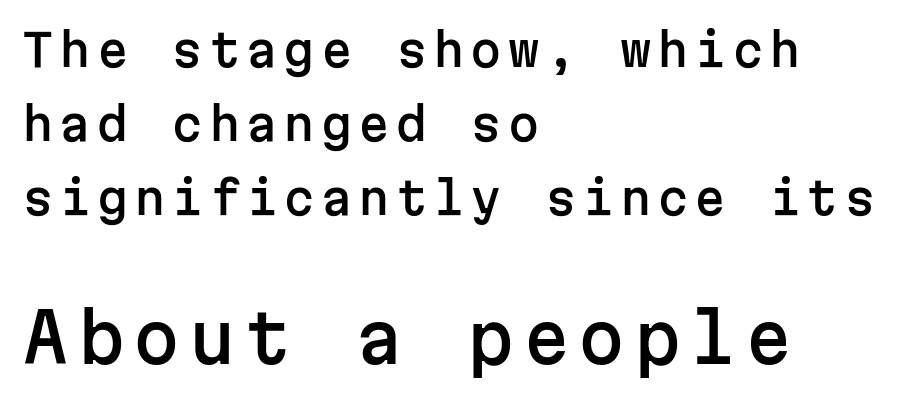
Q: Is the text italic (slanted)? A: No, it is upright.
Q: Is the typeface a serif or a sans-serif typeface? A: Sans-serif.
Q: Is the text underlined? A: No.
Q: How is the paragraph aligned? A: Left-aligned.
Q: Is the spacing between lines tight, normal or loose? A: Normal.
Q: Which block of text is set in a larger size, the first (top) or the second (bottom)? A: The second (bottom) one.
Q: Width (condensed, normal, or wide)? A: Normal.
Q: Stroke contrast? A: Low.
Q: x-height? A: Medium.
Q: Monospaced? A: Yes.
